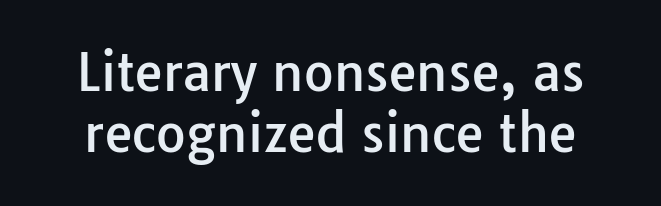
Q: Is the text italic (slanted)? A: No, it is upright.
Q: Is the typeface a serif or a sans-serif typeface? A: Sans-serif.
Q: Is the text underlined? A: No.
Q: Is the spacing between letters normal or unusually wide? A: Normal.
Q: Width (condensed, normal, or wide)? A: Normal.
Q: Stroke contrast? A: Low.
Q: x-height? A: Medium.
Q: Monospaced? A: No.
